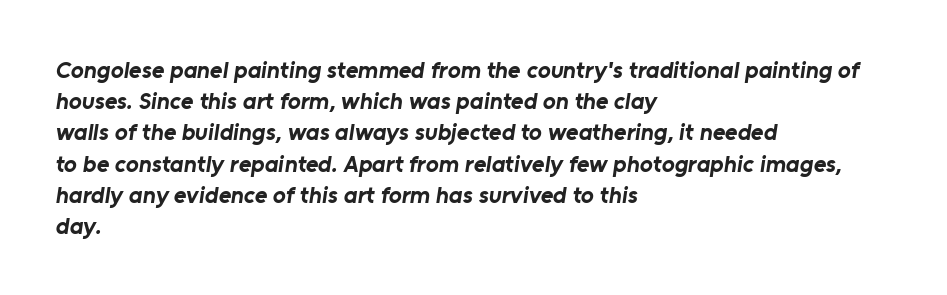
Q: Is the text bold? A: Yes.
Q: Is the text underlined? A: No.
Q: How is the paragraph aligned? A: Left-aligned.
Q: Is the spacing between letters normal or unusually wide? A: Normal.
Q: Is the spacing between lines tight, normal or loose? A: Normal.
